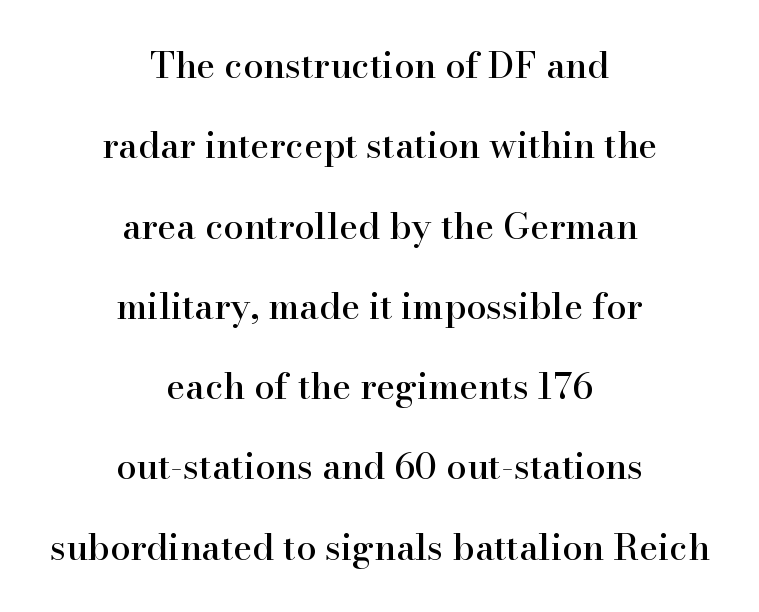
The rag falls on both sides of this text block equally. You could not count columns in this text — the font is proportionally spaced. Unlike italic type, these characters show no tilt at all. Descenders hang freely into open space.
